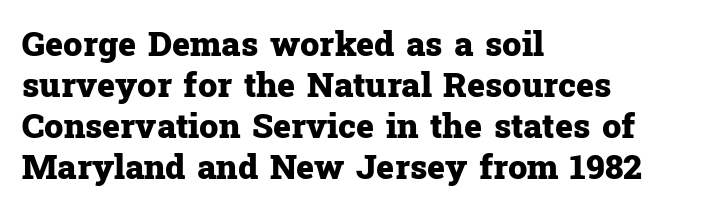
Q: Is the text bold? A: Yes.
Q: Is the text italic (slanted)? A: No, it is upright.
Q: Is the typeface a serif or a sans-serif typeface? A: Serif.
Q: Is the text underlined? A: No.
Q: How is the paragraph aligned? A: Left-aligned.
Q: Is the spacing between letters normal or unusually wide? A: Normal.
Q: Width (condensed, normal, or wide)? A: Normal.
Q: Stroke contrast? A: Low.
Q: x-height? A: Medium.
Q: Monospaced? A: No.
